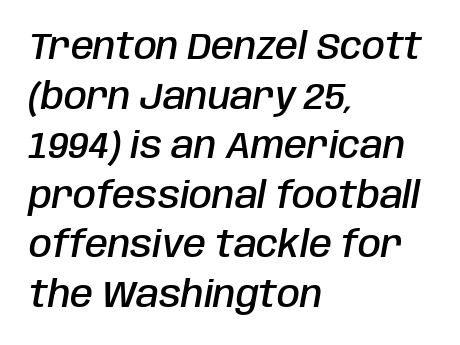
The compositor pushed each line to the left boundary. Note the varied advance widths — an 'i' is clearly narrower than an 'm'. A normal amount of white space separates one row of letters from the next. These words are printed semibold, heavier than regular yet not bold.
